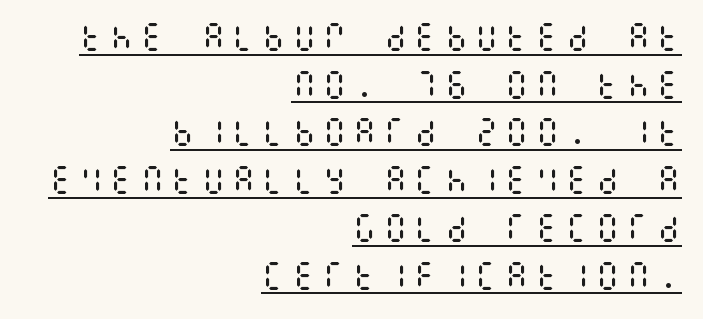
In designer terms, the underline attribute is active on this setting. This rendering uses right alignment, leaving the left contour irregular. Compared with a typical body face, this is equally light or lighter still. Reading down the column, the eye jumps a familiar distance to each next line. The type sits square on the baseline with zero lean.
